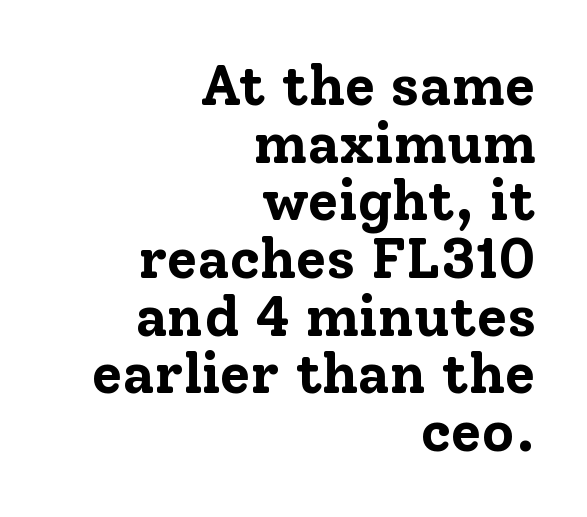
Font category for this specimen: serif. The passage shown is not underscored anywhere. The sample has been set heavy, in full bold. Varying glyph widths throughout — classic text-font behaviour. Nothing unusual about the tracking: characters are spaced as the font intends.
